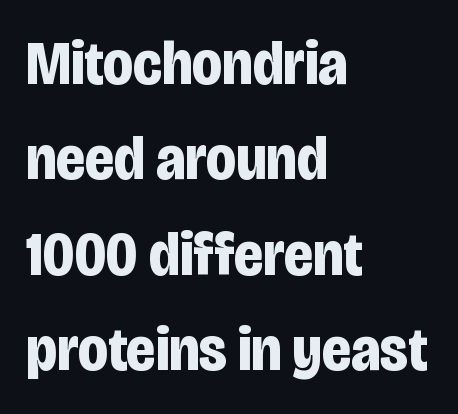
The image shows 62 px bold, condensed sans-serif type, upright; set left-aligned, normal line spacing (1.54x), normal letter spacing, not underlined; low stroke contrast and a large x-height.
